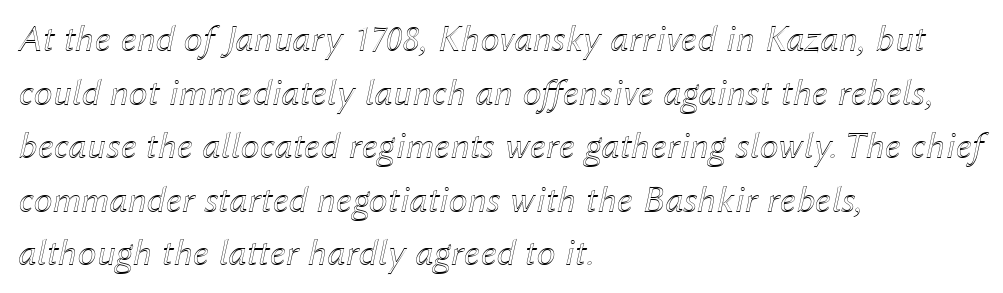
The image shows 38 px text type, italic (leaning right); set left-aligned, normal line spacing (1.41x), normal letter spacing, not underlined; a medium x-height.
